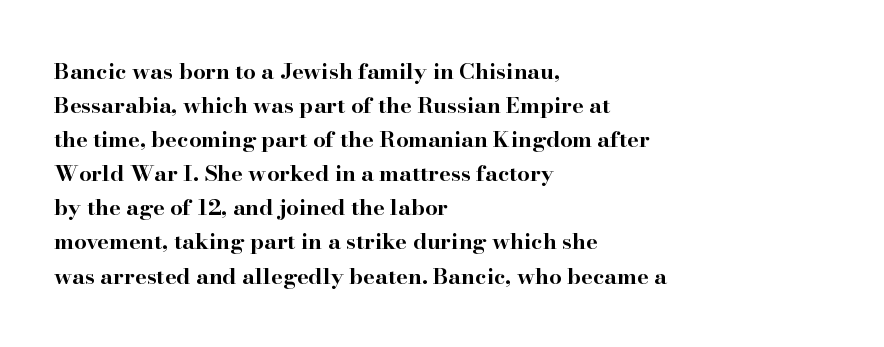
{"italic": "no", "bold": "yes", "underline": "no", "align": "left", "line_spacing": "normal", "line_spacing_ratio": 1.55, "letter_spacing": "normal", "letter_spacing_em": 0.0, "glyph_px": 22}
